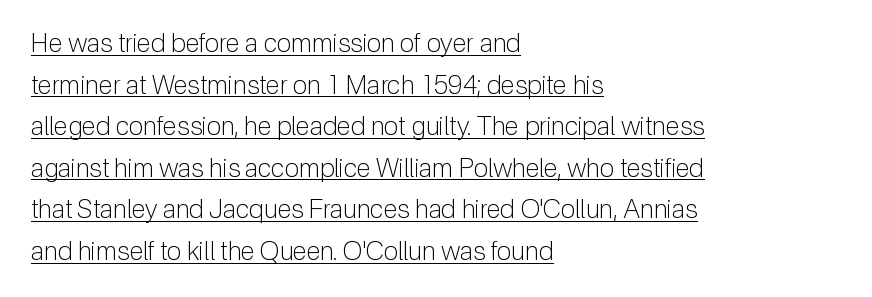
Q: Is the text bold? A: No.
Q: Is the text italic (slanted)? A: No, it is upright.
Q: Is the text underlined? A: Yes.
Q: How is the paragraph aligned? A: Left-aligned.
Q: Is the spacing between letters normal or unusually wide? A: Normal.
Q: Is the spacing between lines tight, normal or loose? A: Normal.
